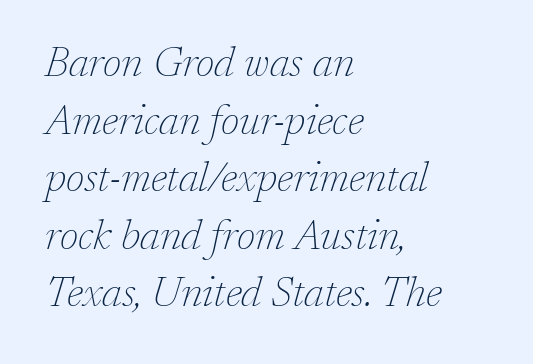
Q: Is the text bold? A: No.
Q: Is the text italic (slanted)? A: Yes, it leans right by about 17 degrees.
Q: Is the typeface a serif or a sans-serif typeface? A: Serif.
Q: Is the text underlined? A: No.
Q: How is the paragraph aligned? A: Left-aligned.
Q: Is the spacing between letters normal or unusually wide? A: Normal.
Q: Is the spacing between lines tight, normal or loose? A: Normal.
Q: Width (condensed, normal, or wide)? A: Normal.
Q: Stroke contrast? A: Low.
Q: x-height? A: Medium.
Q: Monospaced? A: No.
